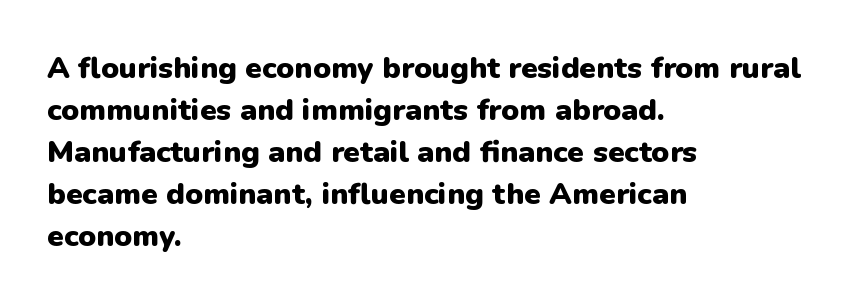
Q: Is the text bold? A: Yes.
Q: Is the text italic (slanted)? A: No, it is upright.
Q: Is the typeface a serif or a sans-serif typeface? A: Sans-serif.
Q: Is the text underlined? A: No.
Q: How is the paragraph aligned? A: Left-aligned.
Q: Is the spacing between letters normal or unusually wide? A: Normal.
Q: Is the spacing between lines tight, normal or loose? A: Normal.
Q: Width (condensed, normal, or wide)? A: Normal.
Q: Stroke contrast? A: Low.
Q: x-height? A: Medium.
Q: Monospaced? A: No.
